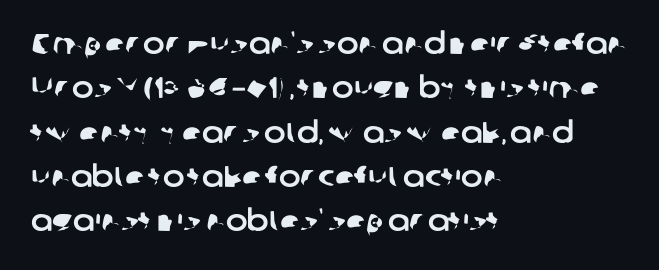
The words here are not underlined. Successive baselines arrive at the customary interval. Do the characters align in a grid? No, the font is proportional. A student would call this left alignment; a typographer would say flush left, rag right. Type style note: lacks serifs.
